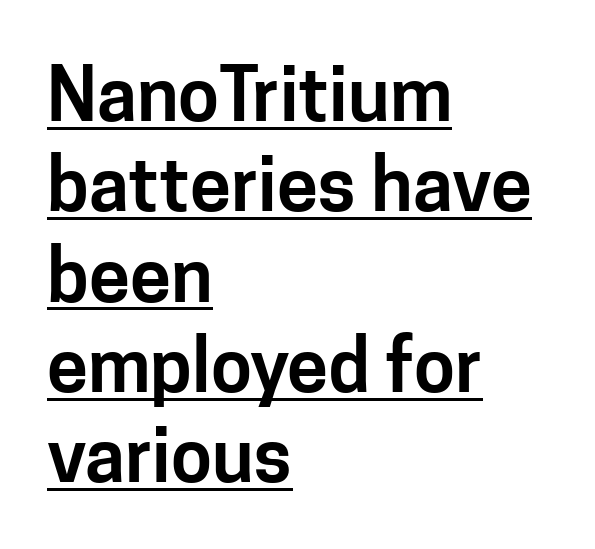
The image shows 74 px sans-serif type, upright; set left-aligned, line spacing 1.22x, normal letter spacing, underlined; low stroke contrast and a medium x-height.
